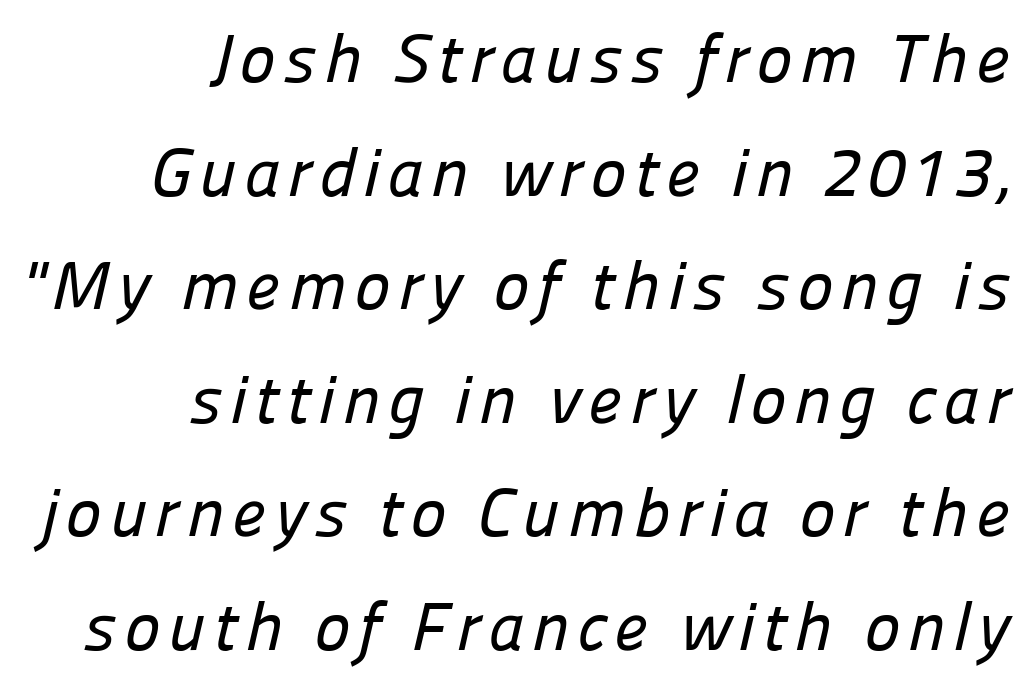
These lines are set flush right with a ragged left edge. Honestly, there is no underline to notice here at all. A typesetter would call this proportional, since set widths differ per character. Regular leading.
